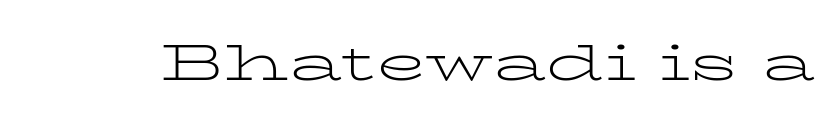
{"serif": "yes", "italic": "no", "bold": "no", "weight": "light", "width": "wide", "stroke_contrast": "low", "x_height": "medium", "monospaced": "no", "underline": "no", "letter_spacing": "normal", "letter_spacing_em": 0.0, "glyph_px": 51}
